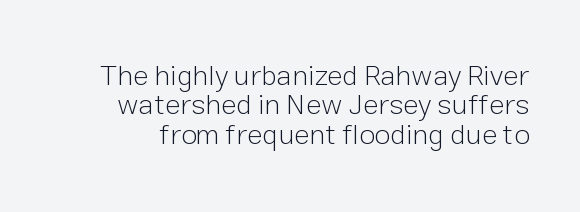
The image shows 29 px light sans-serif type, upright; set tight line spacing (1.01x), normal letter spacing, not underlined; low stroke contrast and a medium x-height.
